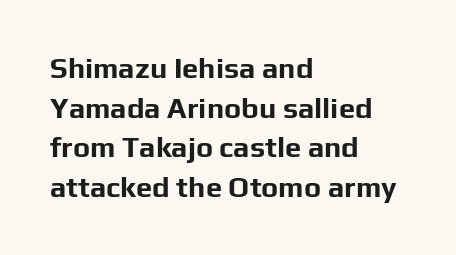
This rendering leaves character spacing at its baseline value. If you drew a ruler down the left edge, every line would touch it. What kind of face is this? One without serifs — a sans. Character widths vary here, with narrow letters taking less room than wide ones. This rendering features lettering with no underline.
